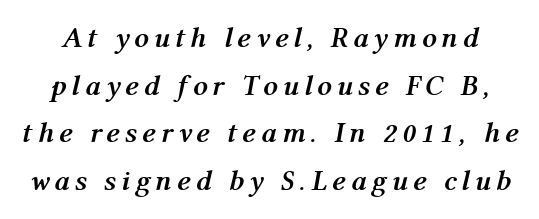
The lines sit at an ordinary, default distance from one another. The characters look thick and weighty, a clear bold. A clean baseline with only descenders dipping below it. Looks like regular typesetting: each glyph gets only the width it needs.
